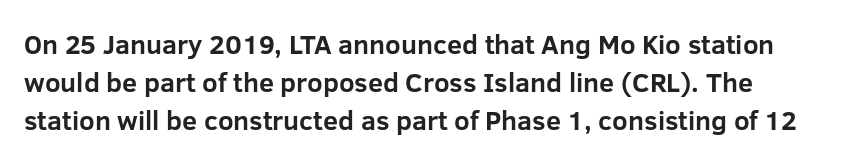
{"italic": "no", "bold": "yes", "underline": "no", "align": "left", "line_spacing": "normal", "line_spacing_ratio": 1.41, "letter_spacing": "normal", "letter_spacing_em": 0.0, "glyph_px": 27}
